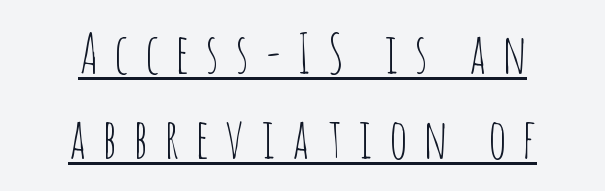
{"serif": "no", "italic": "no", "bold": "no", "weight": "thin", "width": "condensed", "stroke_contrast": "low", "x_height": "large", "monospaced": "no", "underline": "yes", "align": "center", "line_spacing": "normal", "line_spacing_ratio": 1.54, "letter_spacing": "wide", "letter_spacing_em": 0.3, "glyph_px": 55}
